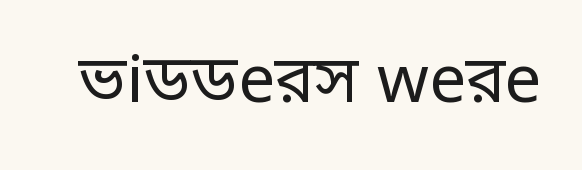
A light-to-regular cut is what we see here. The face used here is a sans, in the tradition of grotesques and geometrics. The type is set solid horizontally, with unmodified tracking. The zone under the glyphs is completely vacant. In terms of posture, this sample is upright. Think of a printed novel: that variable character pitch is what you see here.
